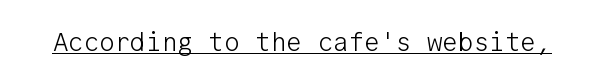
The image shows 26 px text type, upright; set normal letter spacing, underlined.
